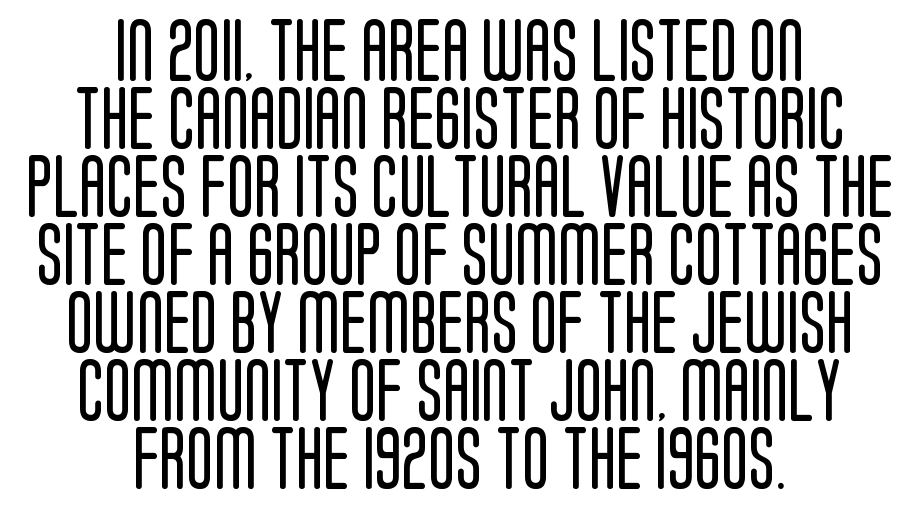
The image shows 63 px regular-weight, condensed sans-serif type, upright; set centered, tight line spacing (1.08x), normal letter spacing, not underlined; low stroke contrast and a large x-height.
